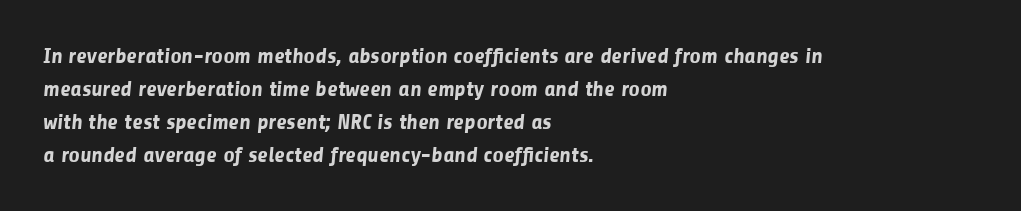
{"bold": "yes", "underline": "no", "align": "left", "line_spacing": "normal", "line_spacing_ratio": 1.5, "letter_spacing": "normal", "letter_spacing_em": 0.0, "glyph_px": 22}
